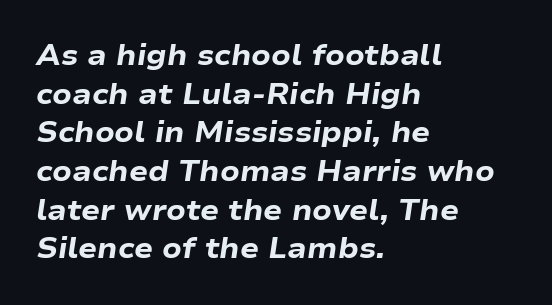
The image shows 28 px heavy, wide type, italic (leaning right); set left-aligned, normal line spacing (1.38x), normal letter spacing, not underlined; low stroke contrast and a medium x-height.
